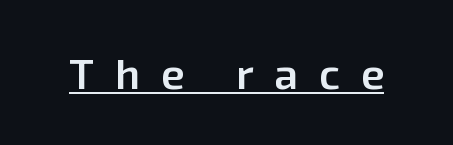
Notice how the stems are strictly vertical — no italics here. The face used here is a sans, in the tradition of grotesques and geometrics. The rendering uses natural spacing where letterforms have individual widths. Semibold letterforms, between regular and bold. Glance below the letters and you will spot a drawn line. This sample uses expanded letter spacing, leaving extra air between glyphs.
